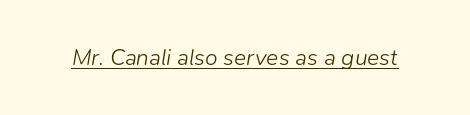
Tracking value appears to be zero — textbook default spacing. Every character sits at an angle, as italics do. Underlined type. Compared with a typical body face, this is equally light or lighter still.
